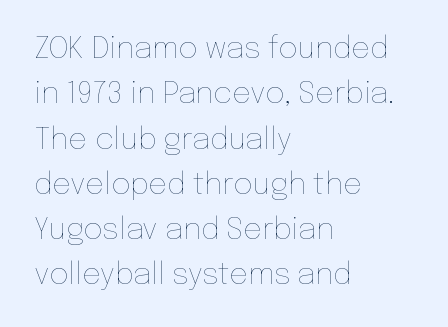
The image shows 30 px thin type, upright; set left-aligned, normal line spacing (1.51x), normal letter spacing, not underlined; low stroke contrast and a medium x-height.
